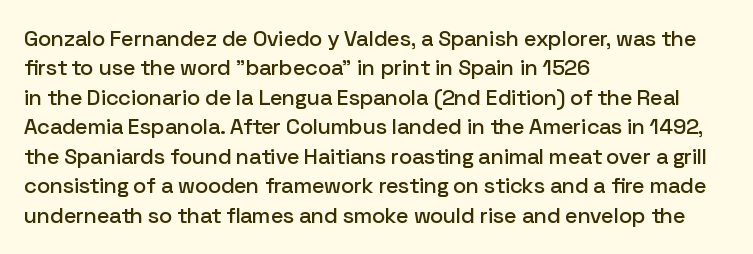
Q: Is the text italic (slanted)? A: No, it is upright.
Q: Is the text underlined? A: No.
Q: How is the paragraph aligned? A: Left-aligned.
Q: Is the spacing between letters normal or unusually wide? A: Normal.
Q: Is the spacing between lines tight, normal or loose? A: Normal.
